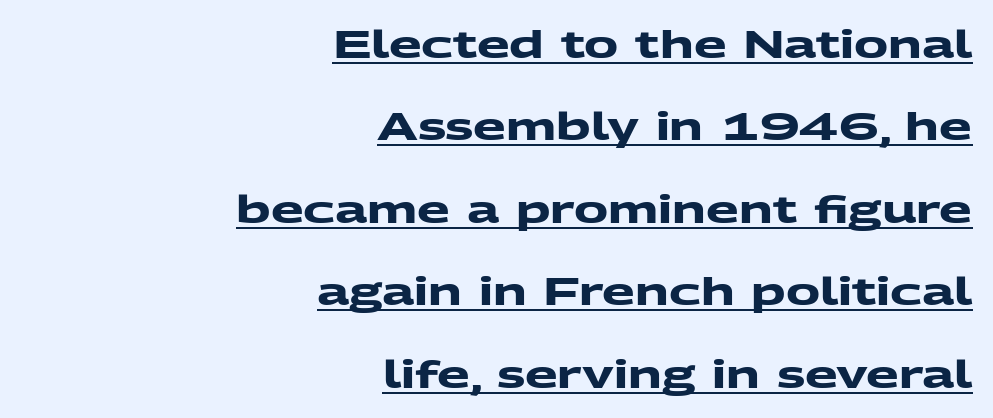
Q: Is the text bold? A: Yes.
Q: Is the typeface a serif or a sans-serif typeface? A: Sans-serif.
Q: Is the text underlined? A: Yes.
Q: How is the paragraph aligned? A: Right-aligned.
Q: Is the spacing between letters normal or unusually wide? A: Normal.
Q: Is the spacing between lines tight, normal or loose? A: Loose.
Q: Width (condensed, normal, or wide)? A: Wide.
Q: Stroke contrast? A: Medium.
Q: x-height? A: Medium.
Q: Monospaced? A: No.
